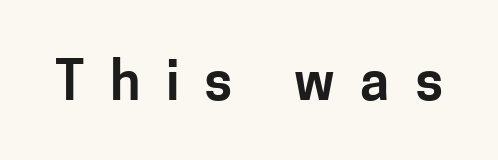
This sample uses an upright cut, with every glyph sitting square on the baseline. The font family rendered here belongs to the sans-serif group. The glyphs are unaccompanied by any horizontal stroke below them. Does extra space separate the letters? Yes, quite a lot of it. Here the designer chose a conventional face with non-uniform glyph widths.
